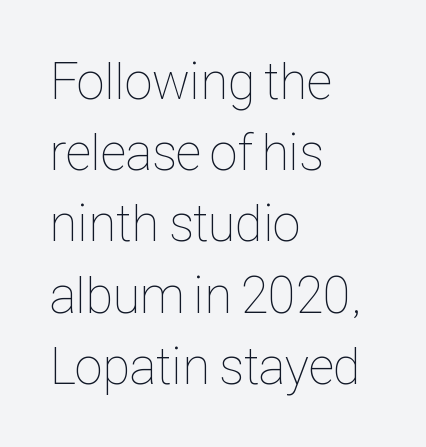
{"italic": "no", "bold": "no", "weight": "thin", "width": "condensed", "stroke_contrast": "low", "x_height": "medium", "monospaced": "no", "underline": "no", "align": "left", "line_spacing": "normal", "line_spacing_ratio": 1.37, "letter_spacing": "normal", "letter_spacing_em": 0.0, "glyph_px": 52}
